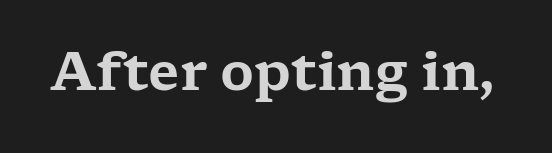
{"serif": "yes", "italic": "no", "width": "wide", "stroke_contrast": "low", "x_height": "medium", "monospaced": "no", "underline": "no", "letter_spacing": "normal", "letter_spacing_em": 0.0, "glyph_px": 52}
